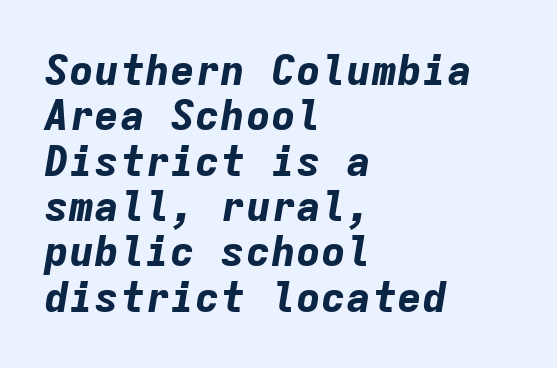
The image shows 42 px bold type, italic (leaning right), monospaced; set left-aligned, tight line spacing (1.08x), normal letter spacing, not underlined; low stroke contrast and a medium x-height.
